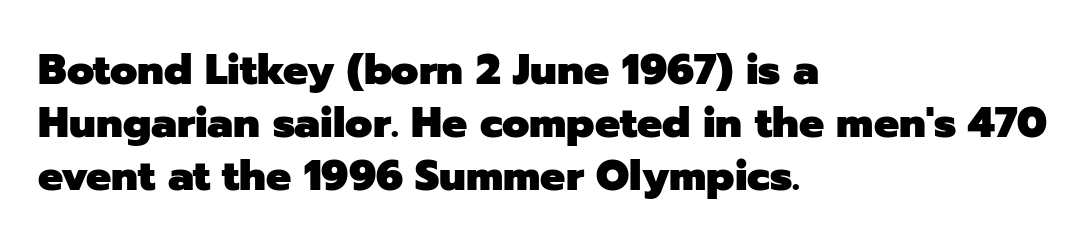
How would I describe the line gaps? Plain and ordinary. Between one letter and the next there's only the usual sliver of space. Look at the bottom of the vertical strokes: they stop flat, with no serifs. This is heavy type, rendered in bold.
